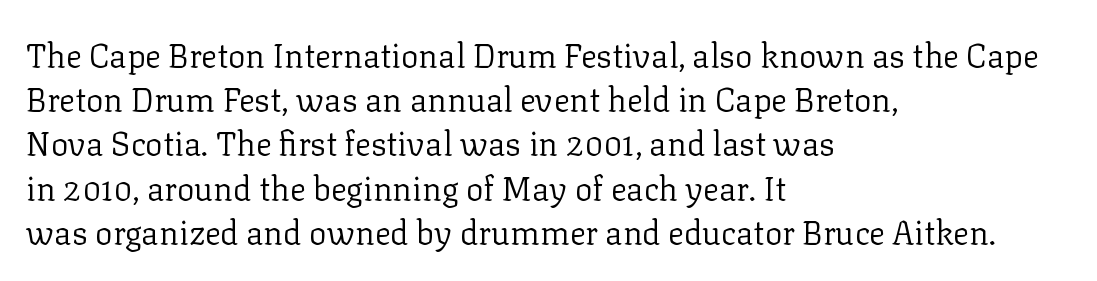
{"serif": "yes", "italic": "no", "bold": "no", "weight": "regular", "width": "normal", "stroke_contrast": "low", "x_height": "medium", "monospaced": "no", "underline": "no", "align": "left", "line_spacing": "normal", "line_spacing_ratio": 1.34, "letter_spacing": "normal", "letter_spacing_em": 0.0, "glyph_px": 33}
